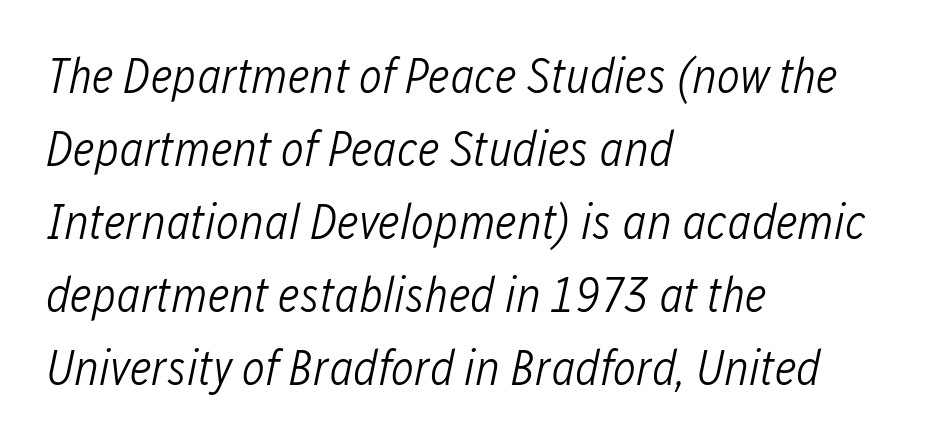
Q: Is the text bold? A: No.
Q: Is the text italic (slanted)? A: Yes, it leans right by about 12 degrees.
Q: Is the text underlined? A: No.
Q: How is the paragraph aligned? A: Left-aligned.
Q: Is the spacing between letters normal or unusually wide? A: Normal.
Q: Is the spacing between lines tight, normal or loose? A: Normal.
Q: Width (condensed, normal, or wide)? A: Condensed.
Q: Stroke contrast? A: Low.
Q: x-height? A: Medium.
Q: Monospaced? A: No.
